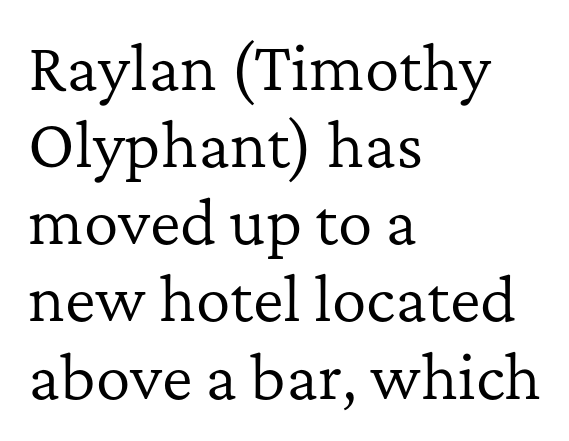
{"serif": "yes", "italic": "no", "bold": "no", "weight": "regular", "width": "normal", "stroke_contrast": "low", "x_height": "medium", "monospaced": "no", "underline": "no", "align": "left", "line_spacing": "normal", "line_spacing_ratio": 1.33, "letter_spacing": "normal", "letter_spacing_em": 0.0, "glyph_px": 58}
